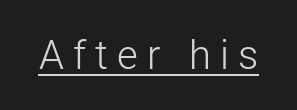
{"serif": "no", "italic": "no", "bold": "no", "weight": "light", "width": "normal", "stroke_contrast": "low", "x_height": "medium", "monospaced": "no", "underline": "yes", "letter_spacing": "wide", "letter_spacing_em": 0.23, "glyph_px": 40}
